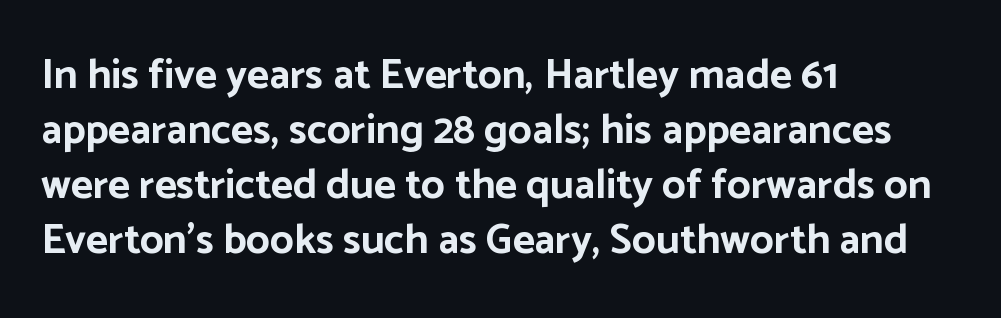
{"serif": "no", "italic": "no", "bold": "yes", "weight": "bold", "width": "normal", "stroke_contrast": "low", "x_height": "medium", "monospaced": "no", "underline": "no", "align": "left", "line_spacing": "normal", "line_spacing_ratio": 1.31, "letter_spacing": "normal", "letter_spacing_em": 0.0, "glyph_px": 42}
